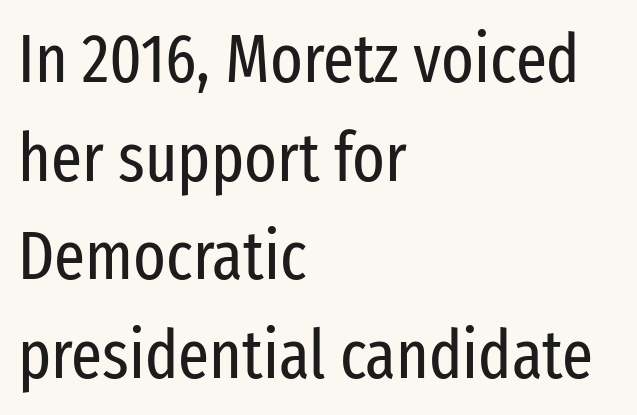
Q: Is the text bold? A: No.
Q: Is the text italic (slanted)? A: No, it is upright.
Q: Is the typeface a serif or a sans-serif typeface? A: Sans-serif.
Q: Is the text underlined? A: No.
Q: How is the paragraph aligned? A: Left-aligned.
Q: Is the spacing between letters normal or unusually wide? A: Normal.
Q: Is the spacing between lines tight, normal or loose? A: Normal.
Q: Width (condensed, normal, or wide)? A: Condensed.
Q: Stroke contrast? A: Low.
Q: x-height? A: Medium.
Q: Monospaced? A: No.
